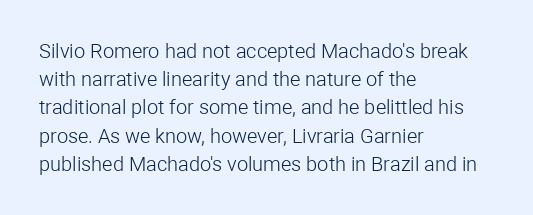
{"italic": "no", "bold": "no", "underline": "no", "align": "left", "line_spacing": "normal", "line_spacing_ratio": 1.41, "letter_spacing": "normal", "letter_spacing_em": 0.0, "glyph_px": 20}
